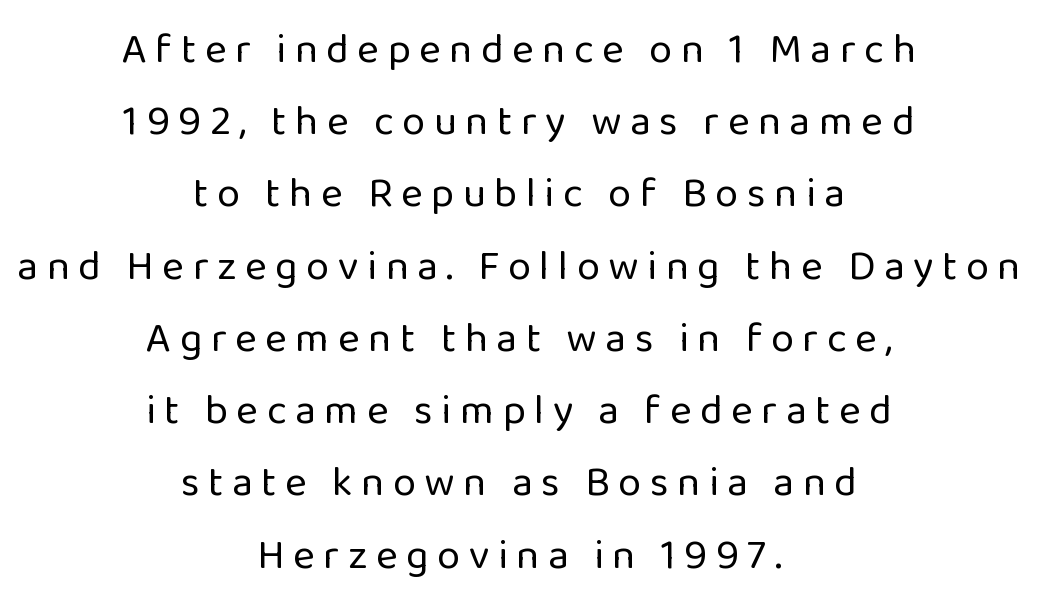
Is this a fixed-width face? No — the glyphs have proportional, varying widths. The type is letterspaced generously, with wide tracking. Every character sits straight up, as roman type does. Font category for this specimen: sans-serif. Weight class: somewhere from thin through regular. The typesetter chose a symmetrical, centered arrangement here.
